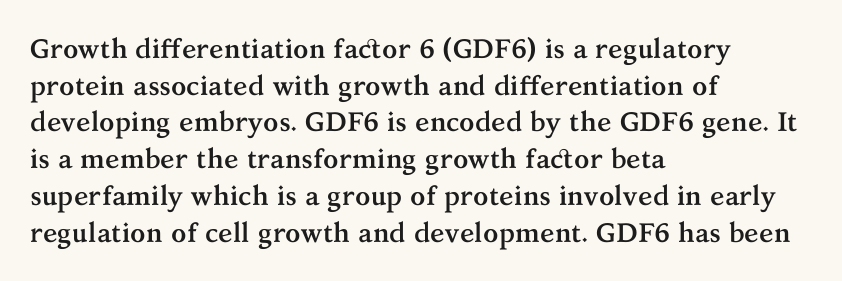
{"italic": "no", "bold": "yes", "underline": "no", "align": "left", "line_spacing": "normal", "line_spacing_ratio": 1.36, "letter_spacing": "normal", "letter_spacing_em": 0.0, "glyph_px": 27}
